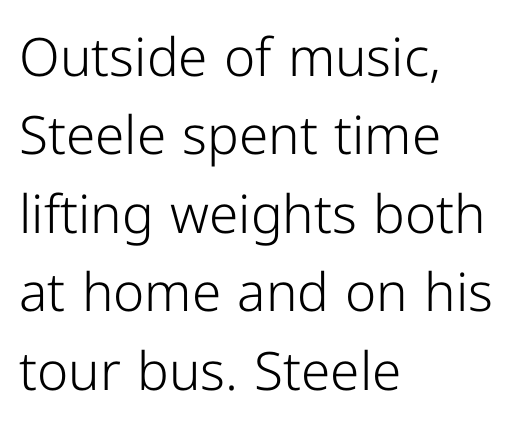
{"serif": "no", "italic": "no", "bold": "no", "weight": "light", "width": "normal", "stroke_contrast": "low", "x_height": "medium", "monospaced": "no", "underline": "no", "align": "left", "line_spacing": "normal", "line_spacing_ratio": 1.48, "letter_spacing": "normal", "letter_spacing_em": 0.0, "glyph_px": 53}
